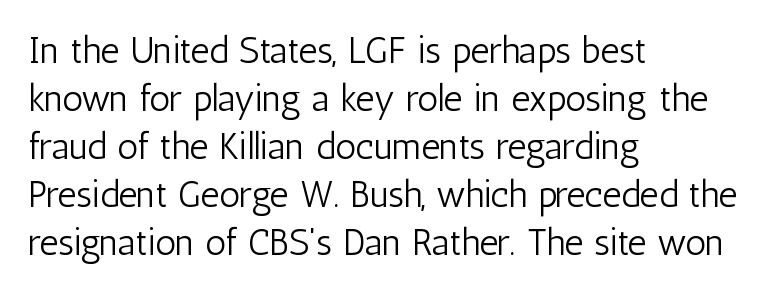
Q: Is the text bold? A: No.
Q: Is the text italic (slanted)? A: No, it is upright.
Q: Is the typeface a serif or a sans-serif typeface? A: Sans-serif.
Q: Is the text underlined? A: No.
Q: How is the paragraph aligned? A: Left-aligned.
Q: Is the spacing between letters normal or unusually wide? A: Normal.
Q: Is the spacing between lines tight, normal or loose? A: Normal.
Q: Width (condensed, normal, or wide)? A: Condensed.
Q: Stroke contrast? A: Low.
Q: x-height? A: Medium.
Q: Monospaced? A: No.
